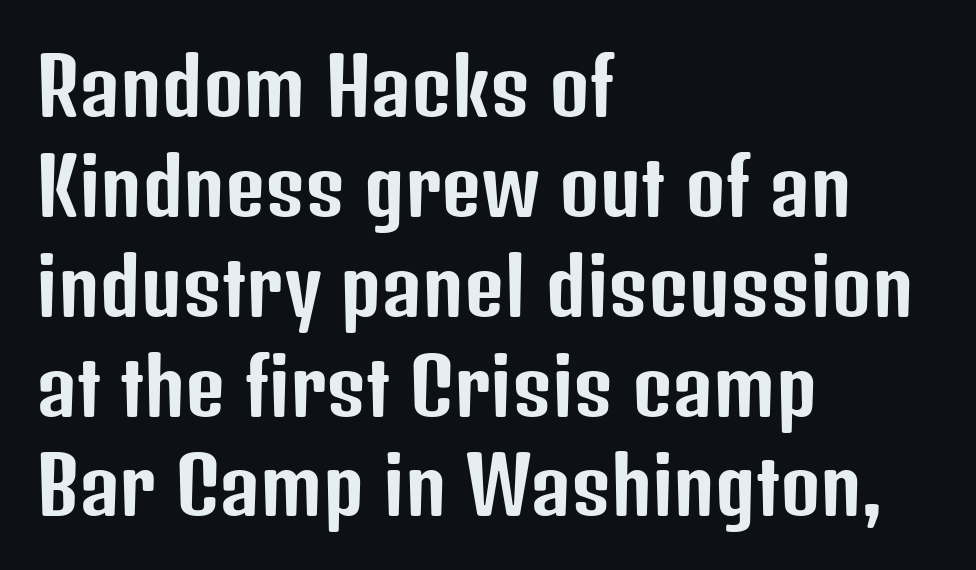
The image shows 78 px condensed sans-serif type, upright; set left-aligned, normal line spacing (1.28x), normal letter spacing, not underlined; low stroke contrast and a medium x-height.
